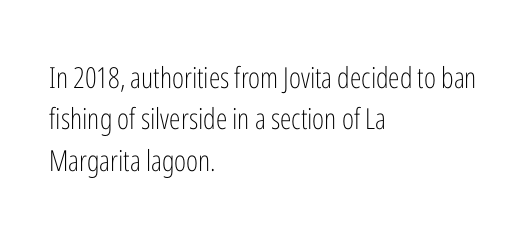
Looks like regular typesetting: each glyph gets only the width it needs. One glance says typical: line gaps are just what's usual. The paragraph has a hard left edge and a soft right edge. Posture: upright roman. Weight: regular or lighter.
